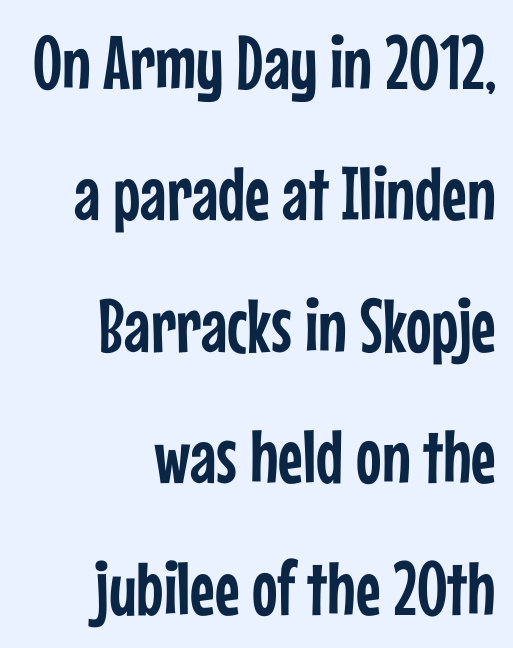
Spacing verdict: proportional, widths tailored to each character. These lines stack with their right ends in a neat column. The font family rendered here belongs to the sans-serif group. You can tell it's not italic because the verticals are truly vertical. Tracking here is standard; glyphs follow each other at the usual distance.
